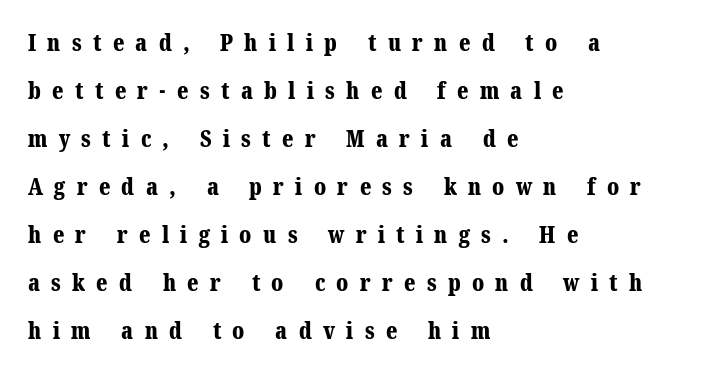
{"italic": "no", "bold": "yes", "underline": "no", "align": "left", "line_spacing": "loose", "line_spacing_ratio": 2.09, "letter_spacing": "wide", "letter_spacing_em": 0.49, "glyph_px": 23}
